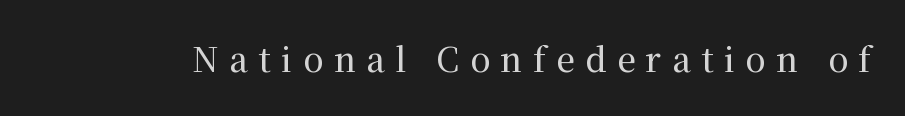
Is the letter spacing exaggerated? Yes — the characters are pushed far apart. Font category for this specimen: serif. Think of a printed novel: that variable character pitch is what you see here. Every stem runs plumb, perpendicular to the baseline. No word sits above an underline.
